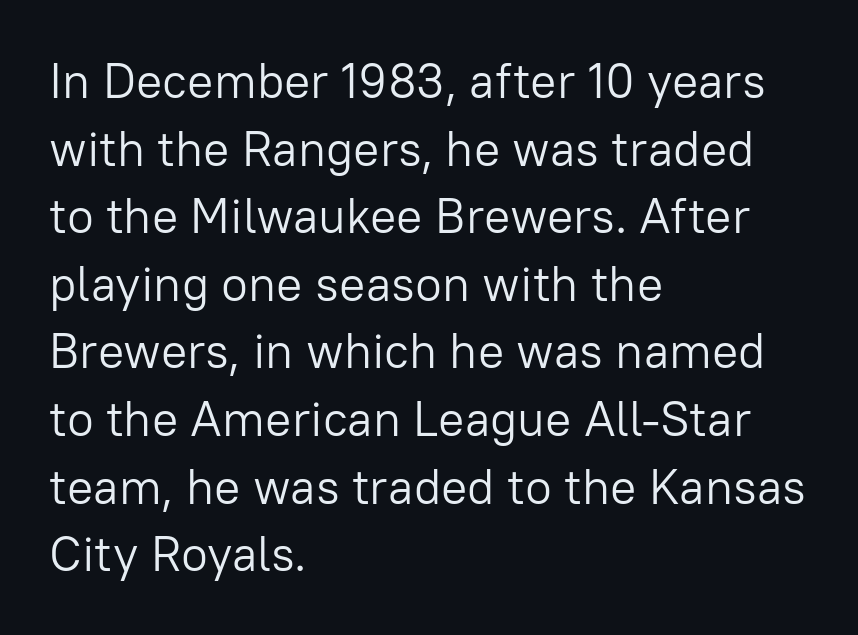
{"serif": "no", "italic": "no", "bold": "no", "weight": "light", "width": "normal", "stroke_contrast": "low", "x_height": "medium", "monospaced": "no", "underline": "no", "align": "left", "line_spacing": "normal", "line_spacing_ratio": 1.38, "letter_spacing": "normal", "letter_spacing_em": 0.0, "glyph_px": 49}
